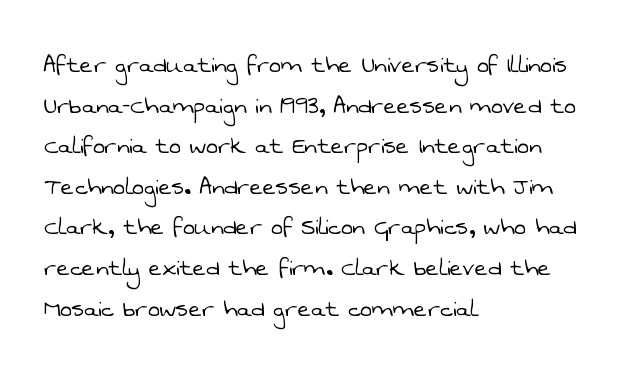
Q: Is the text bold? A: No.
Q: Is the typeface a serif or a sans-serif typeface? A: Sans-serif.
Q: Is the text underlined? A: No.
Q: How is the paragraph aligned? A: Left-aligned.
Q: Is the spacing between letters normal or unusually wide? A: Normal.
Q: Is the spacing between lines tight, normal or loose? A: Normal.
Q: Width (condensed, normal, or wide)? A: Normal.
Q: Stroke contrast? A: Low.
Q: x-height? A: Medium.
Q: Monospaced? A: No.
